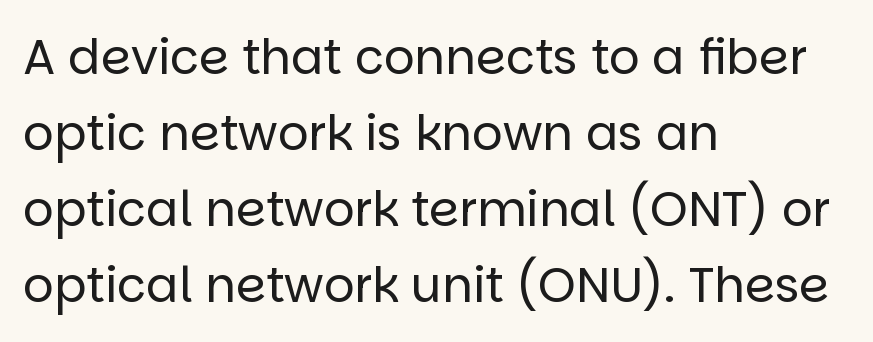
Honestly, the row spacing looks completely unremarkable. All the whitespace from short lines collects on the right. The area under the type is left untouched. Serif or sans? Sans — the stroke terminals are bare. Do the characters align in a grid? No, the font is proportional. The passage shown is not bold in any degree.
